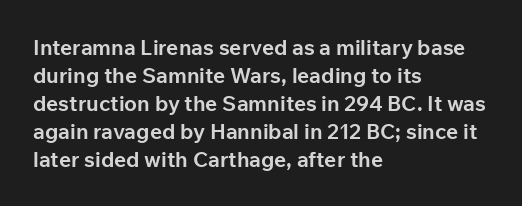
Q: Is the text bold? A: Yes.
Q: Is the text italic (slanted)? A: No, it is upright.
Q: Is the text underlined? A: No.
Q: How is the paragraph aligned? A: Left-aligned.
Q: Is the spacing between letters normal or unusually wide? A: Normal.
Q: Is the spacing between lines tight, normal or loose? A: Normal.
